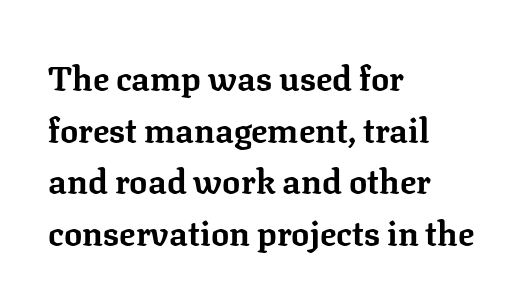
{"serif": "yes", "italic": "no", "bold": "yes", "weight": "bold", "width": "normal", "stroke_contrast": "low", "x_height": "medium", "monospaced": "no", "underline": "no", "align": "left", "line_spacing": "normal", "line_spacing_ratio": 1.52, "letter_spacing": "normal", "letter_spacing_em": 0.0, "glyph_px": 34}
